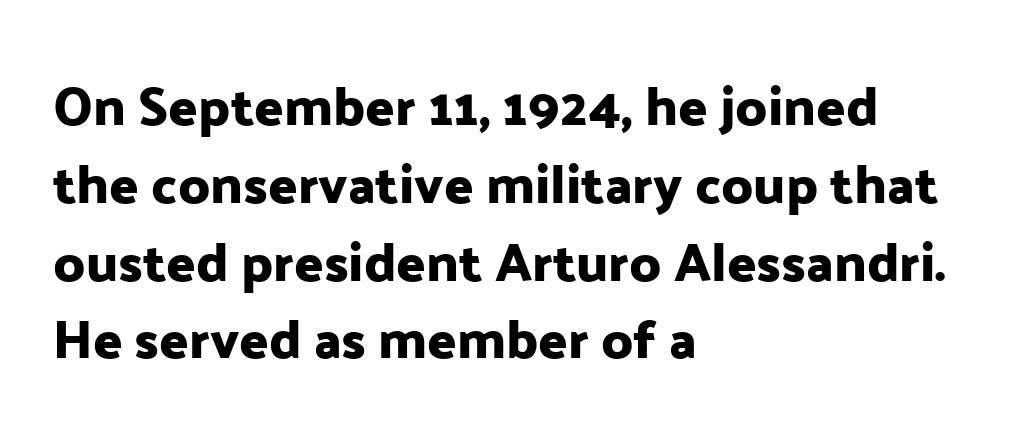
The image shows 54 px sans-serif type, upright; set left-aligned, normal line spacing (1.44x), normal letter spacing, not underlined; low stroke contrast and a medium x-height.
